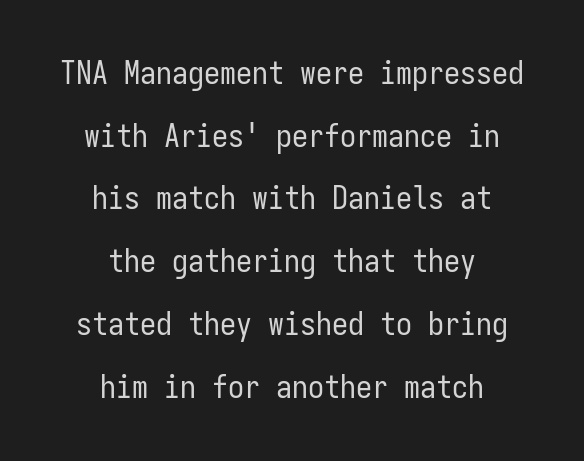
One-word summary of the alignment: center. The tracking reads as untouched default to a designer's eye. The font sits on the lighter half of the weight spectrum, regular included. The lines are spread far apart with generous leading. The characters display no serif detailing; their extremities are plain. Every character here occupies the same horizontal width, giving the sample a typewriter-like rhythm.
